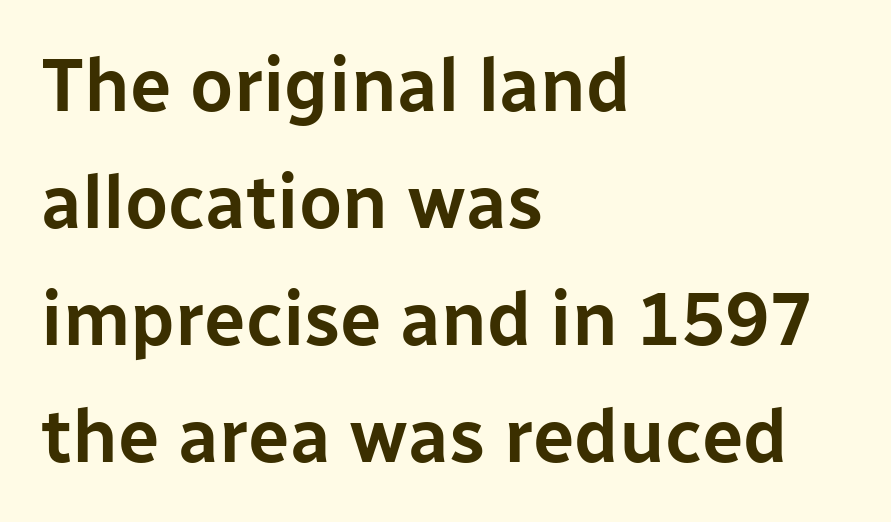
The image shows 74 px sans-serif type, upright; set left-aligned, normal line spacing (1.58x), normal letter spacing, not underlined; low stroke contrast and a medium x-height.
